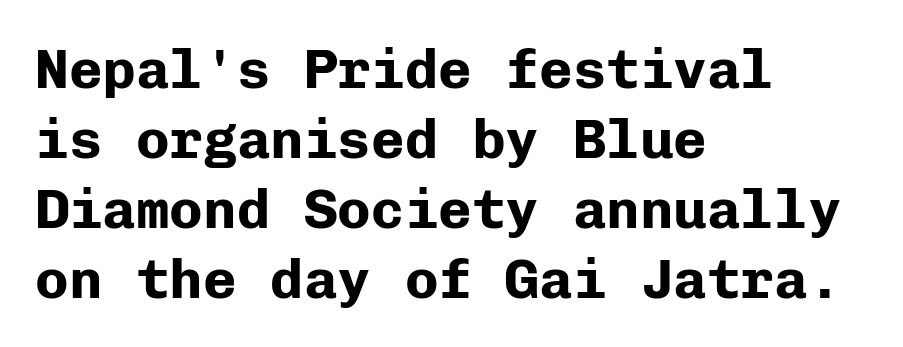
{"serif": "no", "italic": "no", "bold": "yes", "weight": "bold", "width": "normal", "stroke_contrast": "low", "x_height": "medium", "monospaced": "yes", "underline": "no", "align": "left", "line_spacing": "normal", "line_spacing_ratio": 1.25, "letter_spacing": "normal", "letter_spacing_em": 0.0, "glyph_px": 56}
